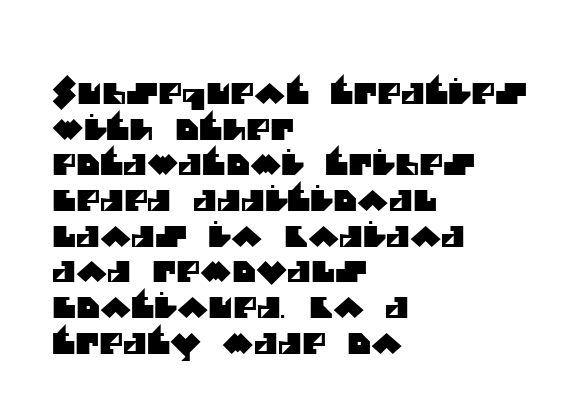
Q: Is the typeface a serif or a sans-serif typeface? A: Sans-serif.
Q: Is the text underlined? A: No.
Q: How is the paragraph aligned? A: Left-aligned.
Q: Is the spacing between letters normal or unusually wide? A: Normal.
Q: Width (condensed, normal, or wide)? A: Normal.
Q: Stroke contrast? A: Medium.
Q: x-height? A: Large.
Q: Monospaced? A: No.
